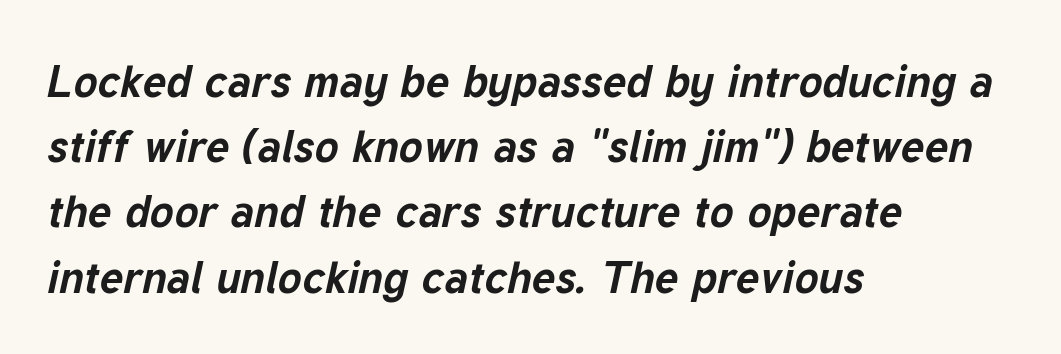
This sample uses an oblique cut, with every glyph tilted off the vertical. The face used here is rendered with its standard letterfit. Look at the stroke-to-counter ratio: heavy, a bold. The space directly below the letters is spotless. Looks like regular typesetting: each glyph gets only the width it needs. The rows are spaced the way most documents space them.
